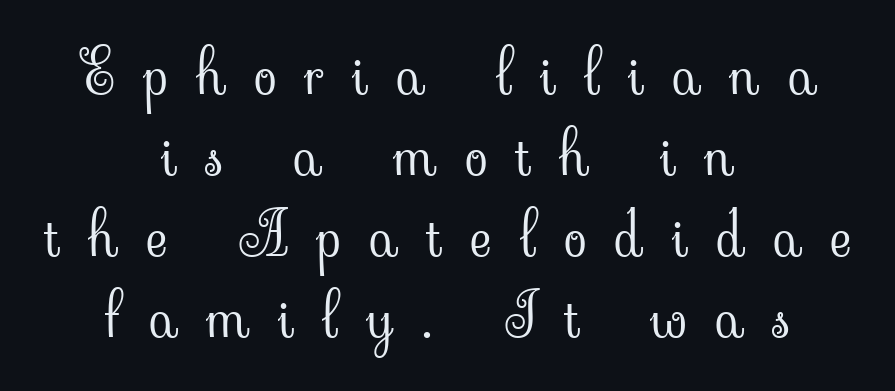
Look at the tracking — it's clearly loosened, letters drifting apart. Rows of type keep a routine distance in the vertical direction. Check the space under the baseline: it is left empty. The lines are quadded center. No heavy texture on the line: the type isn't bold. Varying glyph widths throughout — classic text-font behaviour.
